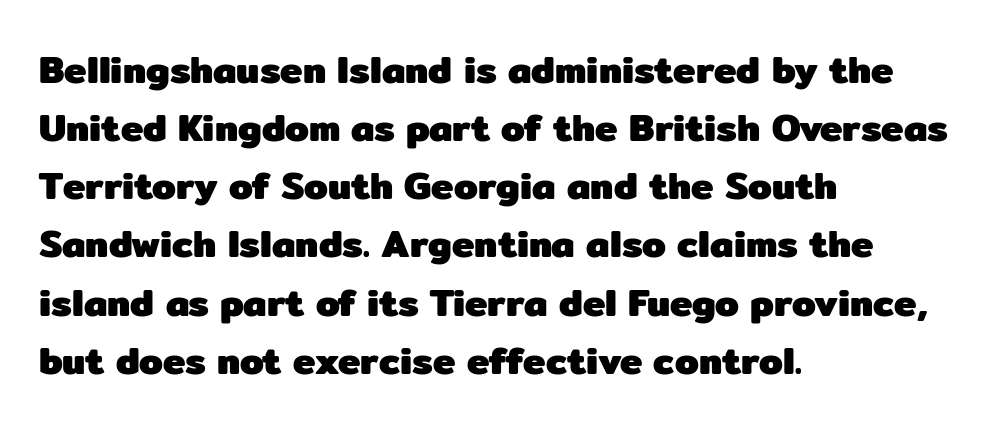
{"serif": "no", "italic": "no", "bold": "yes", "weight": "heavy", "width": "normal", "stroke_contrast": "low", "x_height": "medium", "monospaced": "no", "underline": "no", "align": "left", "line_spacing": "normal", "line_spacing_ratio": 1.53, "letter_spacing": "normal", "letter_spacing_em": 0.0, "glyph_px": 38}
